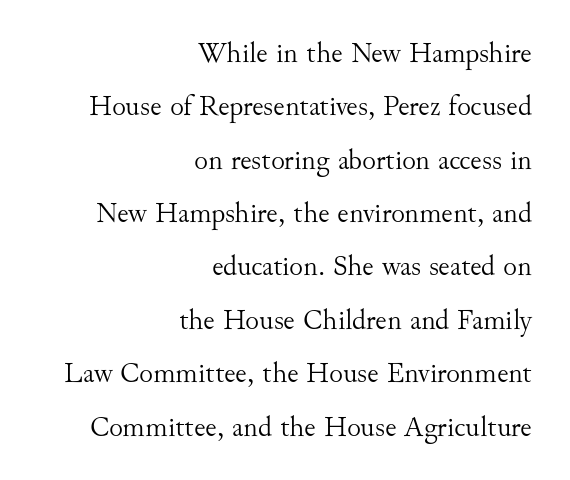
{"serif": "yes", "italic": "no", "bold": "no", "weight": "light", "width": "normal", "stroke_contrast": "medium", "x_height": "small", "monospaced": "no", "underline": "no", "align": "right", "line_spacing_ratio": 1.84, "letter_spacing": "normal", "letter_spacing_em": 0.0, "glyph_px": 29}
